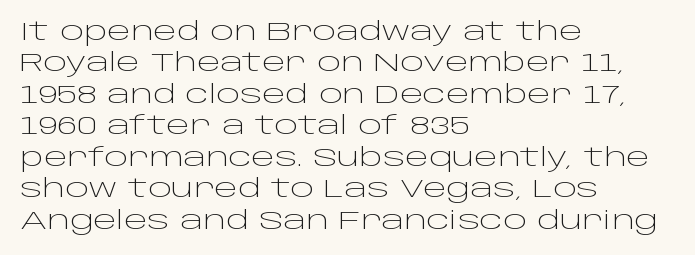
Q: Is the text bold? A: No.
Q: Is the text italic (slanted)? A: No, it is upright.
Q: Is the text underlined? A: No.
Q: How is the paragraph aligned? A: Left-aligned.
Q: Is the spacing between letters normal or unusually wide? A: Normal.
Q: Is the spacing between lines tight, normal or loose? A: Normal.
